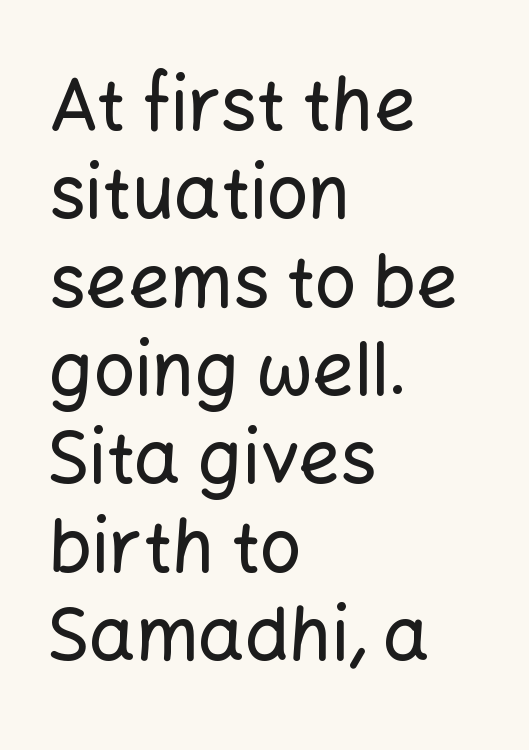
Q: Is the text italic (slanted)? A: No, it is upright.
Q: Is the typeface a serif or a sans-serif typeface? A: Sans-serif.
Q: Is the text underlined? A: No.
Q: How is the paragraph aligned? A: Left-aligned.
Q: Is the spacing between letters normal or unusually wide? A: Normal.
Q: Width (condensed, normal, or wide)? A: Normal.
Q: Stroke contrast? A: Low.
Q: x-height? A: Medium.
Q: Monospaced? A: No.
